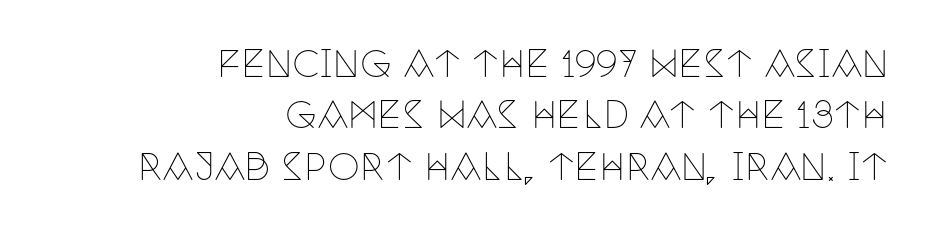
Q: Is the text bold? A: No.
Q: Is the text italic (slanted)? A: No, it is upright.
Q: Is the typeface a serif or a sans-serif typeface? A: Serif.
Q: Is the text underlined? A: No.
Q: How is the paragraph aligned? A: Right-aligned.
Q: Is the spacing between letters normal or unusually wide? A: Normal.
Q: Is the spacing between lines tight, normal or loose? A: Normal.
Q: Width (condensed, normal, or wide)? A: Condensed.
Q: Stroke contrast? A: Low.
Q: x-height? A: Large.
Q: Monospaced? A: No.
